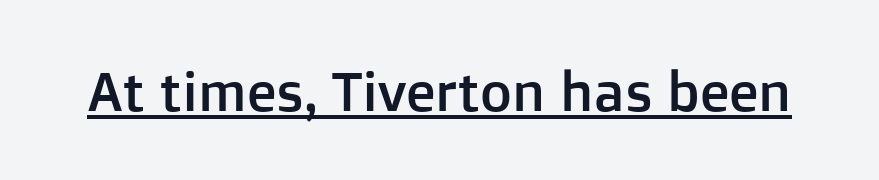
The image shows 55 px sans-serif type, upright; set normal letter spacing, underlined; low stroke contrast and a medium x-height.
